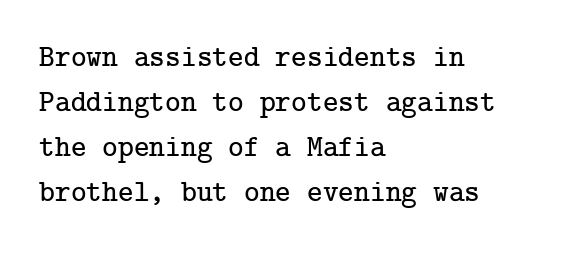
Here the glyphs are tracked normally, forming tight word shapes. In terms of posture, this sample is upright. No word sits above an underline. Each new line begins a customary step beneath the previous one. These lines stack with their left ends in a neat column. Each letter's strokes conclude with small projecting serifs.
